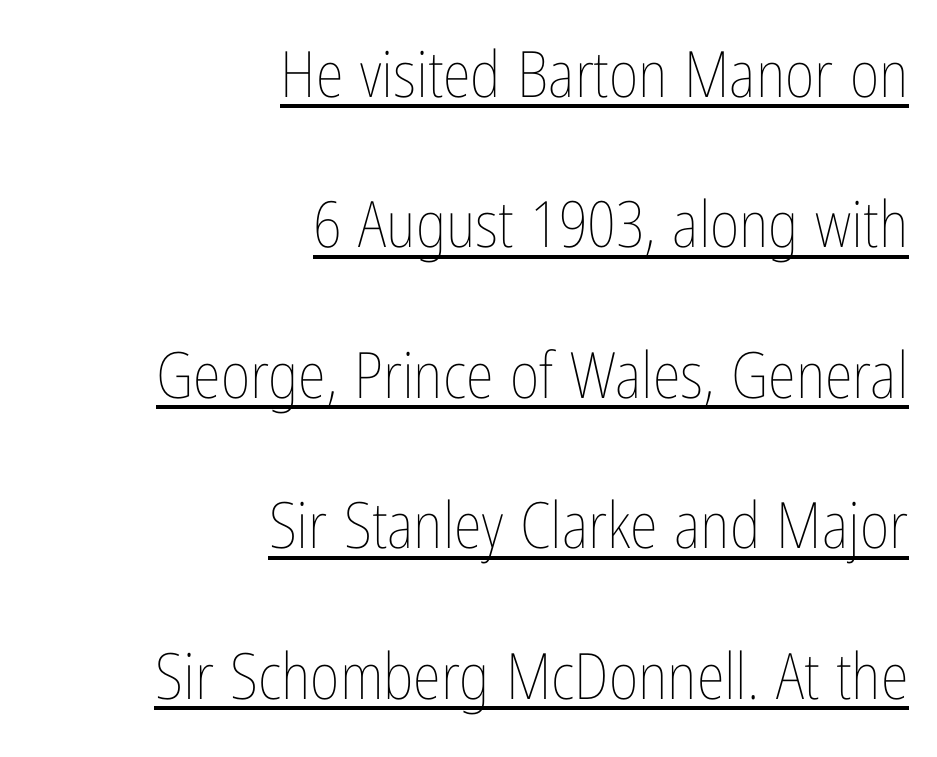
{"italic": "no", "bold": "no", "weight": "thin", "width": "condensed", "stroke_contrast": "low", "x_height": "medium", "monospaced": "no", "underline": "yes", "align": "right", "line_spacing": "loose", "line_spacing_ratio": 2.35, "letter_spacing": "normal", "letter_spacing_em": 0.0, "glyph_px": 64}
